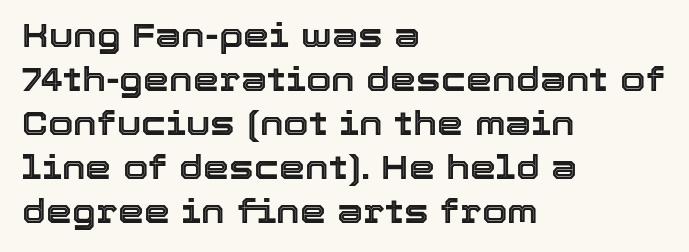
The image shows 33 px text type, upright; set left-aligned, normal line spacing (1.33x), normal letter spacing, not underlined; a medium x-height.
